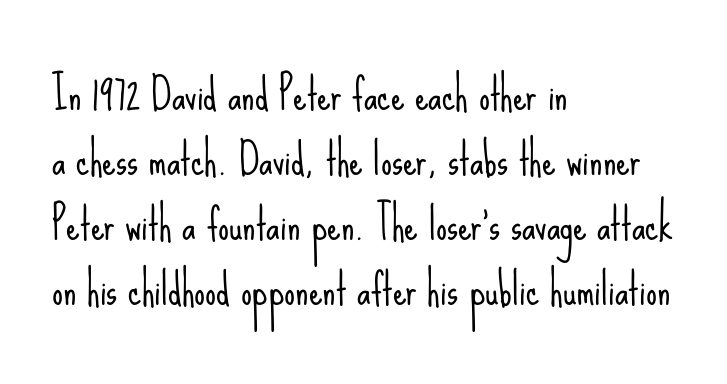
This sample is left-justified, so line endings fall wherever the words run out. Unlike italic type, these characters show no tilt at all. A typesetter would call this zero additional tracking. Descenders hang freely into open space. The face used here is proportionally spaced, like ordinary book or web type.
